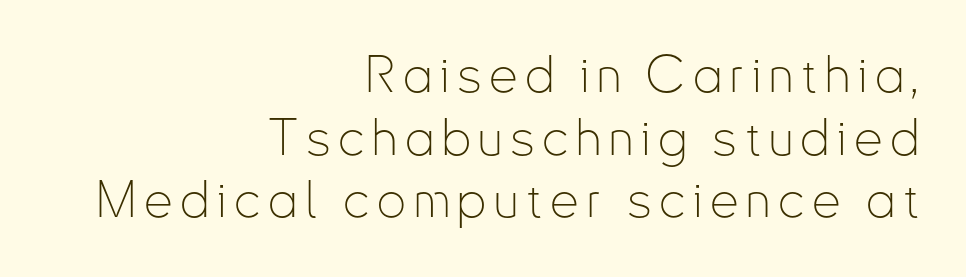
{"serif": "no", "italic": "no", "bold": "no", "weight": "thin", "width": "condensed", "stroke_contrast": "low", "x_height": "small", "monospaced": "no", "underline": "no", "align": "right", "line_spacing_ratio": 1.23, "glyph_px": 51}
